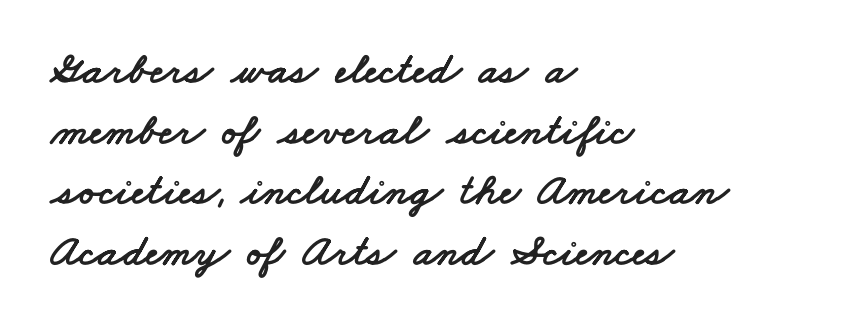
Q: Is the typeface a serif or a sans-serif typeface? A: Sans-serif.
Q: Is the text underlined? A: No.
Q: How is the paragraph aligned? A: Left-aligned.
Q: Is the spacing between letters normal or unusually wide? A: Normal.
Q: Is the spacing between lines tight, normal or loose? A: Normal.
Q: Width (condensed, normal, or wide)? A: Wide.
Q: Stroke contrast? A: Low.
Q: x-height? A: Small.
Q: Monospaced? A: No.
